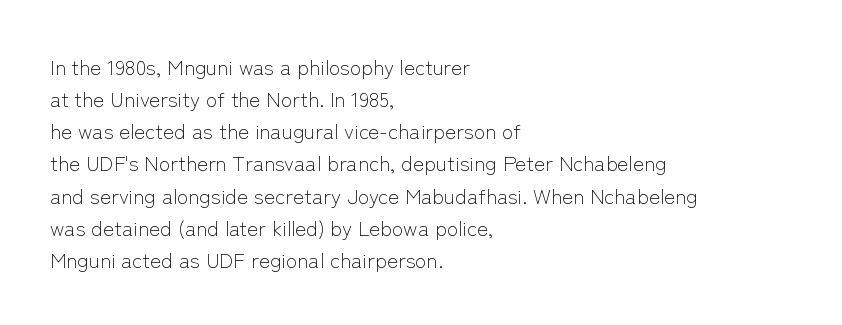
Q: Is the text bold? A: No.
Q: Is the text italic (slanted)? A: No, it is upright.
Q: Is the text underlined? A: No.
Q: How is the paragraph aligned? A: Left-aligned.
Q: Is the spacing between letters normal or unusually wide? A: Normal.
Q: Is the spacing between lines tight, normal or loose? A: Normal.
